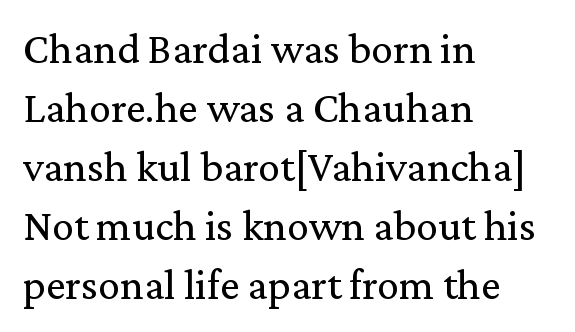
{"serif": "yes", "italic": "no", "bold": "no", "weight": "regular", "width": "normal", "stroke_contrast": "medium", "x_height": "medium", "monospaced": "no", "underline": "no", "align": "left", "line_spacing": "normal", "line_spacing_ratio": 1.34, "letter_spacing": "normal", "letter_spacing_em": 0.0, "glyph_px": 44}
